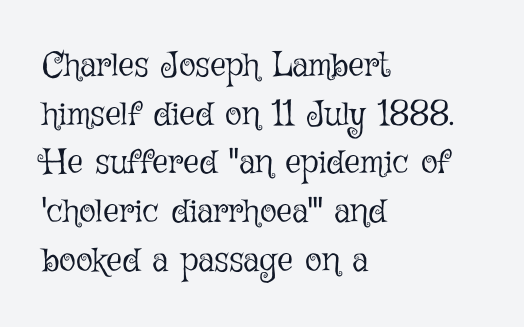
The gap between lines stays unmarked. Nope, not italic — everything's standing straight. This sample has the flowing, uneven cadence of proportional lettering. The face used here is rendered with its standard letterfit. Summary of weight: not heavy and not bold.
